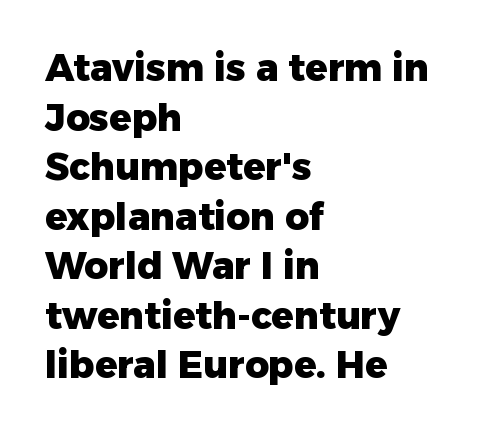
Between one letter and the next there's only the usual sliver of space. Normally led — the rows are evenly, conventionally spaced. The space beneath each line is pristine and unruled. This sample uses a sans-serif face. Here the designer chose a conventional face with non-uniform glyph widths.
